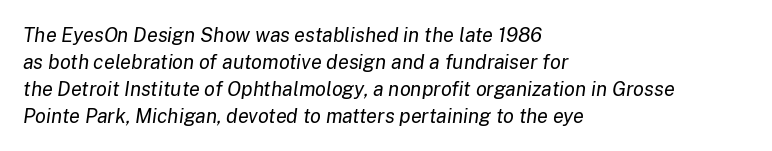
{"italic": "yes", "lean": "right", "slant_degrees": 8, "bold": "no", "underline": "no", "align": "left", "line_spacing": "normal", "line_spacing_ratio": 1.35, "letter_spacing": "normal", "letter_spacing_em": 0.0, "glyph_px": 20}
